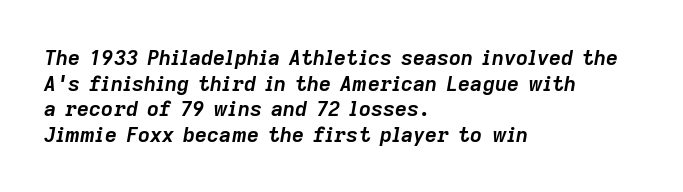
The image shows 21 px bold type, italic (leaning right); set left-aligned, line spacing 1.22x, normal letter spacing, not underlined.
